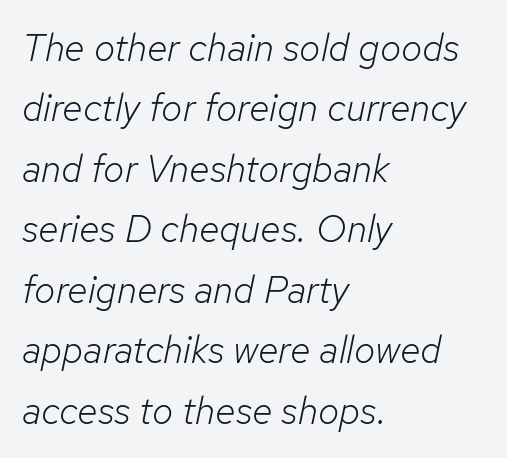
{"italic": "yes", "lean": "right", "slant_degrees": 12, "bold": "no", "weight": "light", "width": "normal", "stroke_contrast": "low", "x_height": "medium", "monospaced": "no", "underline": "no", "align": "left", "line_spacing": "normal", "line_spacing_ratio": 1.59, "letter_spacing": "normal", "letter_spacing_em": 0.0, "glyph_px": 38}
